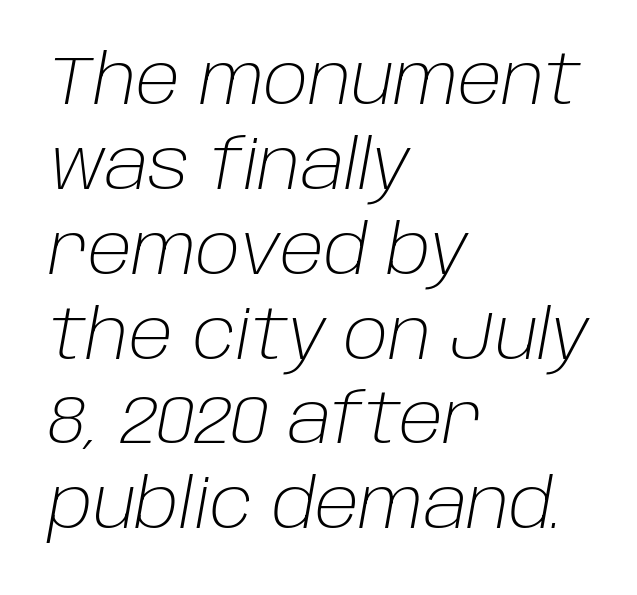
The image shows 69 px light type, italic (leaning right); set left-aligned, line spacing 1.23x, normal letter spacing, not underlined; low stroke contrast and a large x-height.
